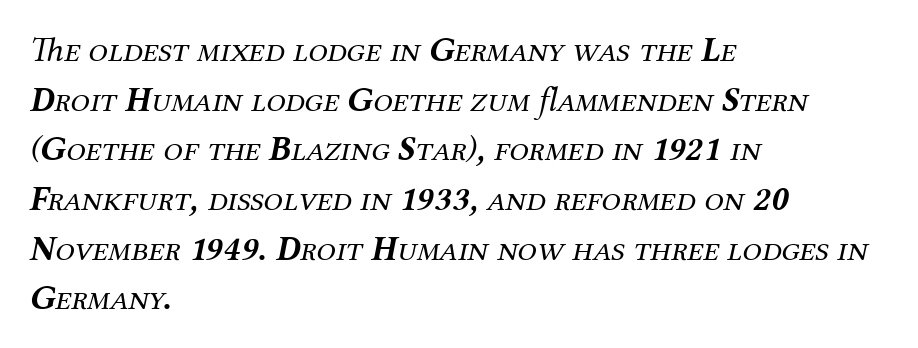
Q: Is the text bold? A: No.
Q: Is the text italic (slanted)? A: Yes, it leans right by about 12 degrees.
Q: Is the typeface a serif or a sans-serif typeface? A: Serif.
Q: Is the text underlined? A: No.
Q: How is the paragraph aligned? A: Left-aligned.
Q: Is the spacing between letters normal or unusually wide? A: Normal.
Q: Is the spacing between lines tight, normal or loose? A: Normal.
Q: Width (condensed, normal, or wide)? A: Normal.
Q: Stroke contrast? A: Medium.
Q: x-height? A: Medium.
Q: Monospaced? A: No.
